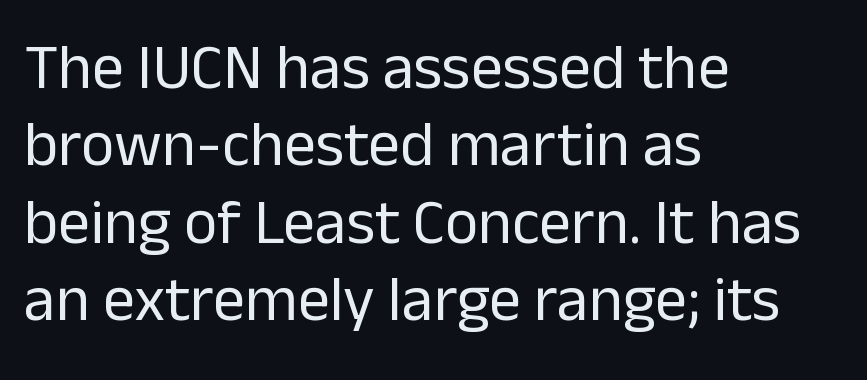
Q: Is the text bold? A: No.
Q: Is the text italic (slanted)? A: No, it is upright.
Q: Is the typeface a serif or a sans-serif typeface? A: Sans-serif.
Q: Is the text underlined? A: No.
Q: How is the paragraph aligned? A: Left-aligned.
Q: Is the spacing between letters normal or unusually wide? A: Normal.
Q: Width (condensed, normal, or wide)? A: Normal.
Q: Stroke contrast? A: Low.
Q: x-height? A: Medium.
Q: Monospaced? A: No.
